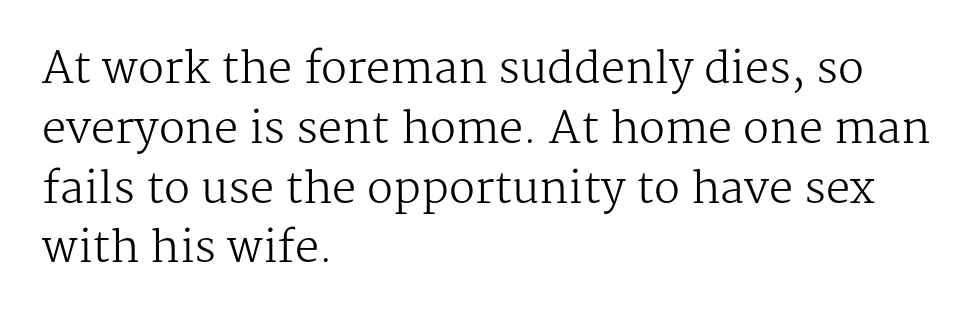
The face used here is rendered with its standard letterfit. The rendering shows small feet on the letterforms — a serif design. Think of a printed novel: that variable character pitch is what you see here. The typesetting does not lean heavy: it is not bold.
